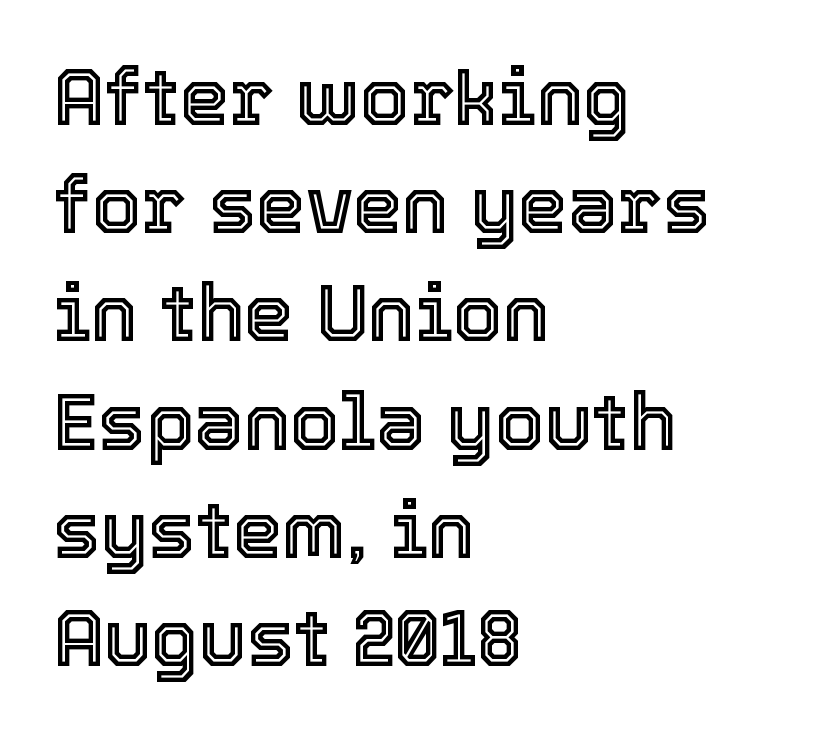
{"italic": "no", "width": "normal", "x_height": "medium", "monospaced": "no", "underline": "no", "align": "left", "line_spacing": "normal", "line_spacing_ratio": 1.37, "letter_spacing": "normal", "letter_spacing_em": 0.0, "glyph_px": 79}
